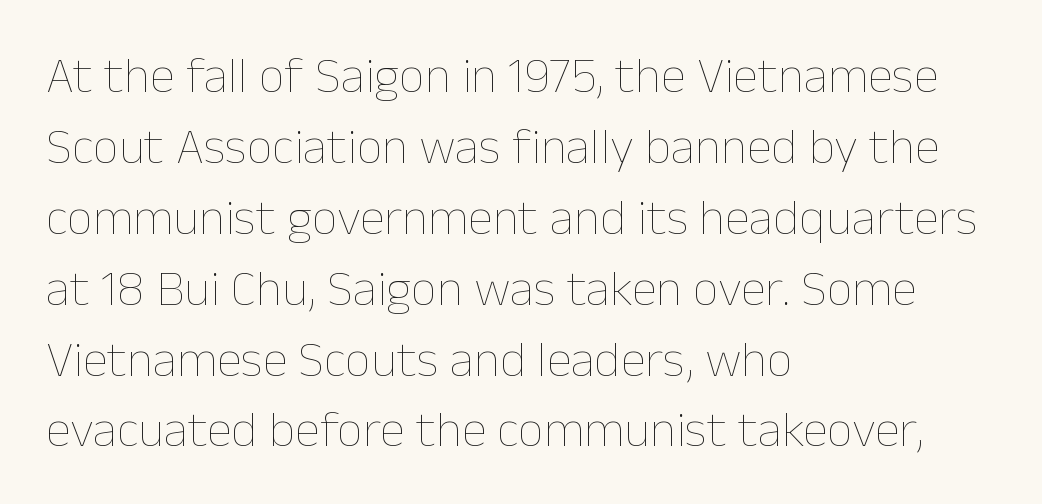
Q: Is the text bold? A: No.
Q: Is the text italic (slanted)? A: No, it is upright.
Q: Is the text underlined? A: No.
Q: How is the paragraph aligned? A: Left-aligned.
Q: Is the spacing between letters normal or unusually wide? A: Normal.
Q: Is the spacing between lines tight, normal or loose? A: Normal.
Q: Width (condensed, normal, or wide)? A: Normal.
Q: Stroke contrast? A: Low.
Q: x-height? A: Medium.
Q: Monospaced? A: No.
